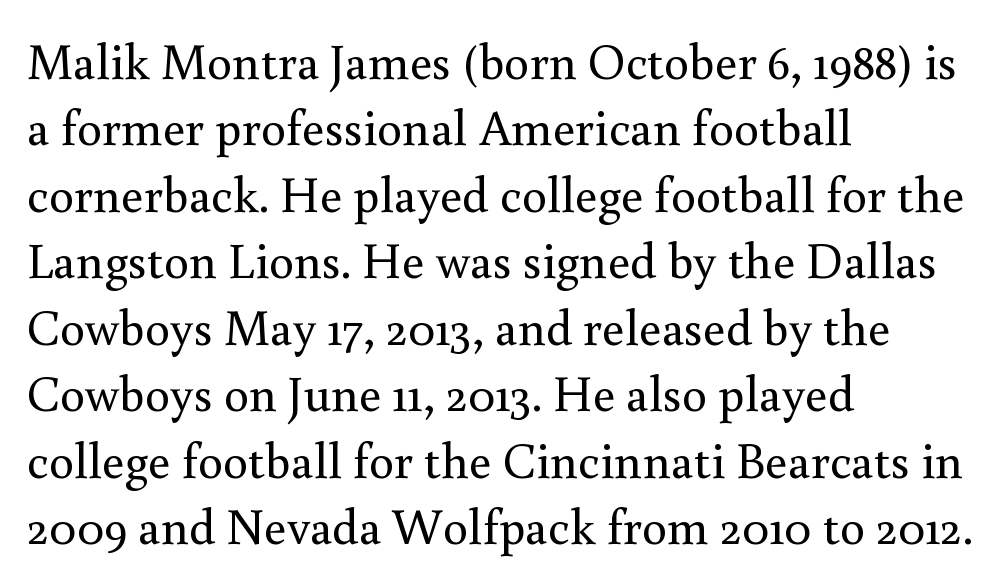
{"serif": "yes", "italic": "no", "bold": "no", "weight": "regular", "width": "normal", "stroke_contrast": "medium", "x_height": "small", "monospaced": "no", "underline": "no", "align": "left", "line_spacing": "normal", "line_spacing_ratio": 1.33, "letter_spacing": "normal", "letter_spacing_em": 0.0, "glyph_px": 50}
